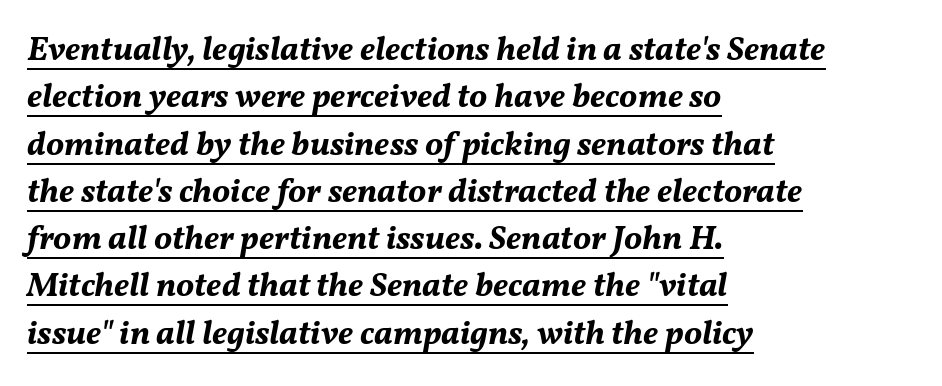
Q: Is the text bold? A: Yes.
Q: Is the text italic (slanted)? A: Yes, it leans right by about 11 degrees.
Q: Is the text underlined? A: Yes.
Q: How is the paragraph aligned? A: Left-aligned.
Q: Is the spacing between letters normal or unusually wide? A: Normal.
Q: Is the spacing between lines tight, normal or loose? A: Normal.
Q: Width (condensed, normal, or wide)? A: Normal.
Q: Stroke contrast? A: Medium.
Q: x-height? A: Medium.
Q: Monospaced? A: No.
